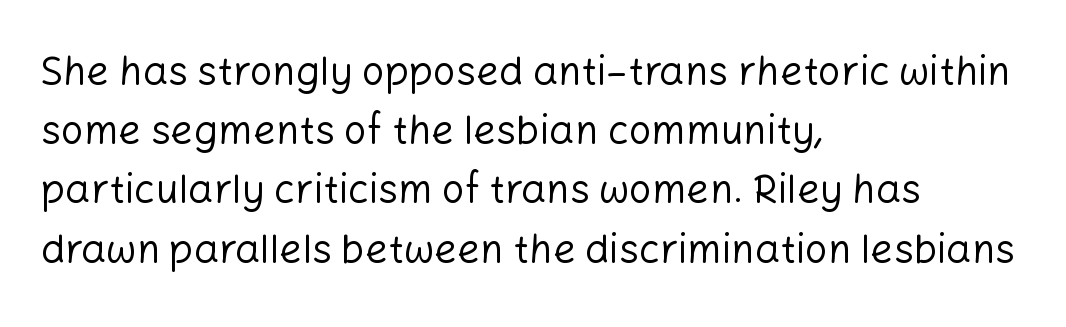
{"serif": "no", "italic": "no", "bold": "no", "weight": "regular", "width": "normal", "stroke_contrast": "low", "x_height": "medium", "monospaced": "no", "underline": "no", "align": "left", "line_spacing": "normal", "line_spacing_ratio": 1.48, "letter_spacing": "normal", "letter_spacing_em": 0.0, "glyph_px": 40}
